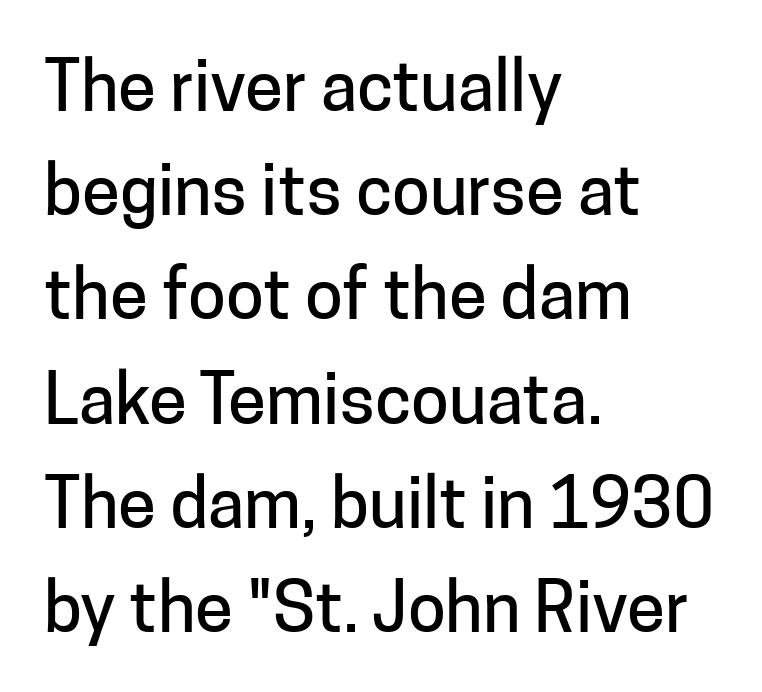
{"serif": "no", "italic": "no", "width": "normal", "stroke_contrast": "low", "x_height": "medium", "monospaced": "no", "underline": "no", "align": "left", "line_spacing": "normal", "line_spacing_ratio": 1.51, "letter_spacing": "normal", "letter_spacing_em": 0.0, "glyph_px": 69}
